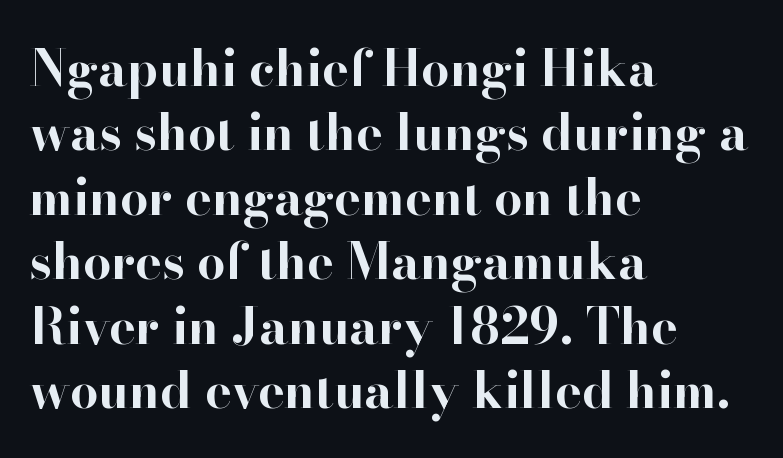
The image shows 50 px bold serif type, upright; set left-aligned, normal line spacing (1.29x), normal letter spacing, not underlined; high stroke contrast and a small x-height.
